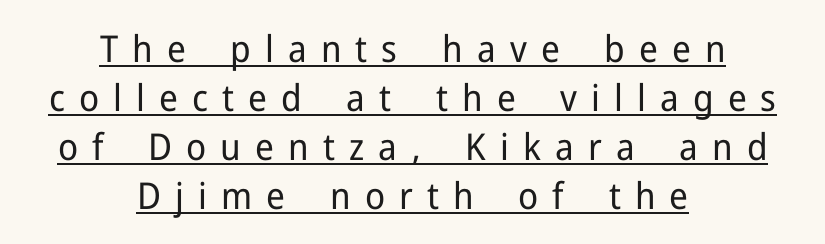
The image shows 37 px regular-weight sans-serif type, upright; set centered, normal line spacing (1.32x), unusually wide letter spacing (+0.38 em), underlined; low stroke contrast and a medium x-height.
